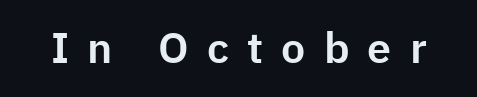
Q: Is the text italic (slanted)? A: No, it is upright.
Q: Is the typeface a serif or a sans-serif typeface? A: Sans-serif.
Q: Is the text underlined? A: No.
Q: Is the spacing between letters normal or unusually wide? A: Unusually wide.
Q: Width (condensed, normal, or wide)? A: Normal.
Q: Stroke contrast? A: Low.
Q: x-height? A: Medium.
Q: Monospaced? A: No.
